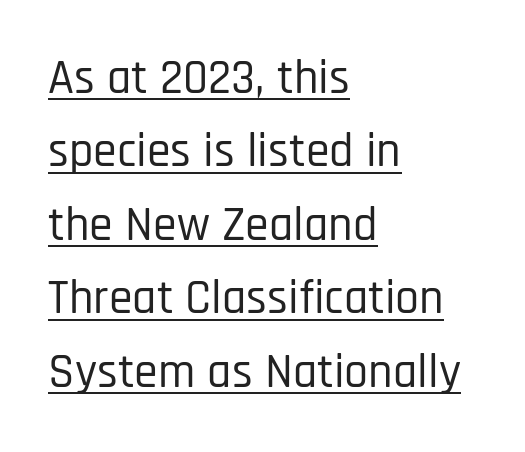
Leftover space on each line is placed entirely after the last word. Nothing unusual about the tracking: characters are spaced as the font intends. Rows of type keep a routine distance in the vertical direction. I'd call this a sans setting — the letters go barefoot. Upright lettering throughout.
